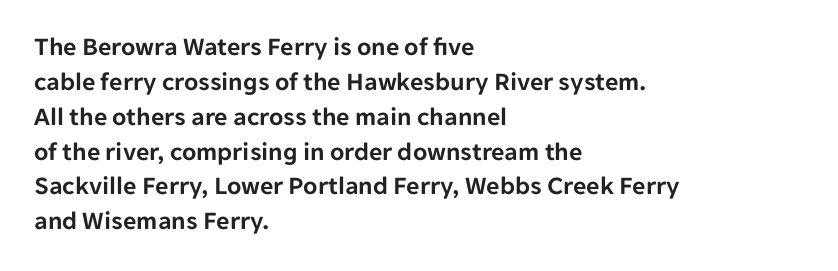
The image shows 26 px text type, upright; set left-aligned, normal line spacing (1.34x), normal letter spacing, not underlined.
